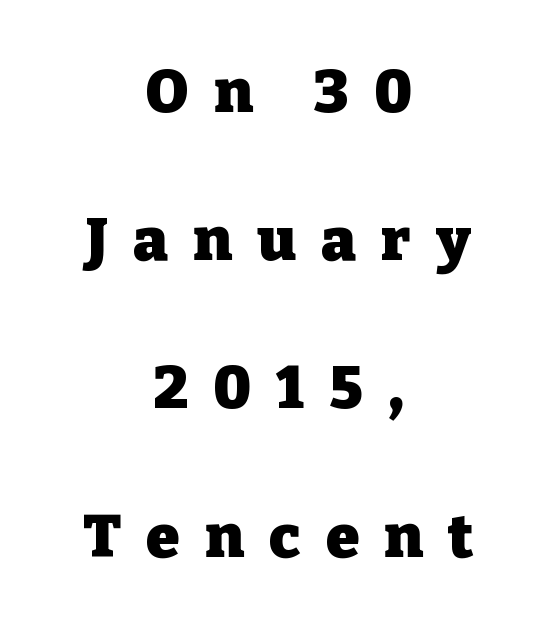
The image shows 60 px heavy serif type, upright; set centered, loose line spacing (2.47x), unusually wide letter spacing (+0.42 em), not underlined; low stroke contrast and a medium x-height.
